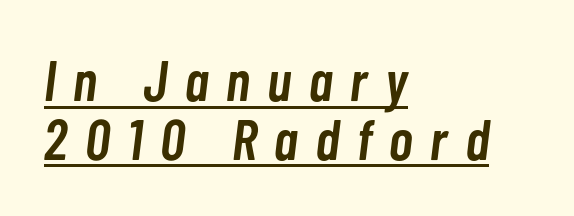
The image shows 57 px semibold, condensed type, italic (leaning right); set left-aligned, tight line spacing (1.03x), unusually wide letter spacing (+0.31 em), underlined; low stroke contrast and a medium x-height.
